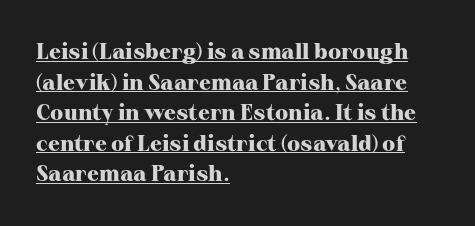
Vertical spacing — default. Does the copy run flush right? No — it runs flush left. Every word sits above its own underline. Characters remain perfectly vertical along every line.
